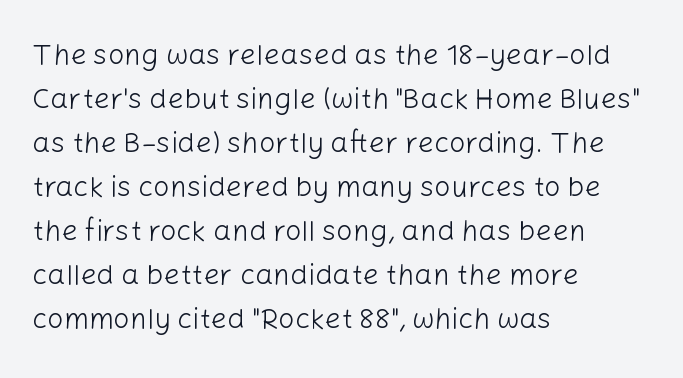
Q: Is the text bold? A: No.
Q: Is the text italic (slanted)? A: No, it is upright.
Q: Is the typeface a serif or a sans-serif typeface? A: Sans-serif.
Q: Is the text underlined? A: No.
Q: How is the paragraph aligned? A: Left-aligned.
Q: Is the spacing between letters normal or unusually wide? A: Normal.
Q: Is the spacing between lines tight, normal or loose? A: Normal.
Q: Width (condensed, normal, or wide)? A: Normal.
Q: Stroke contrast? A: Low.
Q: x-height? A: Medium.
Q: Monospaced? A: No.
